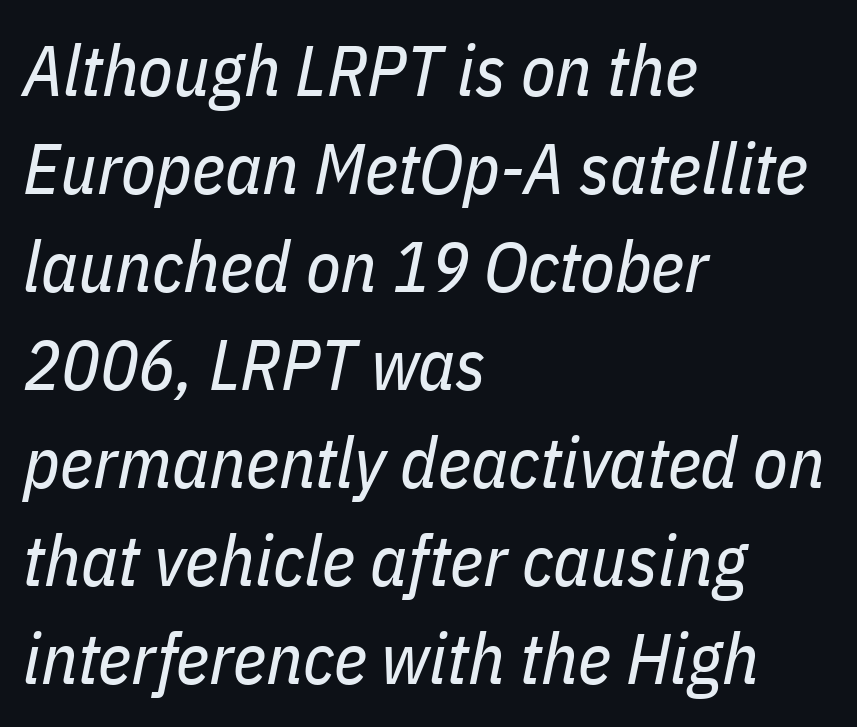
Q: Is the text bold? A: No.
Q: Is the text italic (slanted)? A: Yes, it leans right by about 11 degrees.
Q: Is the text underlined? A: No.
Q: How is the paragraph aligned? A: Left-aligned.
Q: Is the spacing between letters normal or unusually wide? A: Normal.
Q: Is the spacing between lines tight, normal or loose? A: Normal.
Q: Width (condensed, normal, or wide)? A: Condensed.
Q: Stroke contrast? A: Low.
Q: x-height? A: Medium.
Q: Monospaced? A: No.
